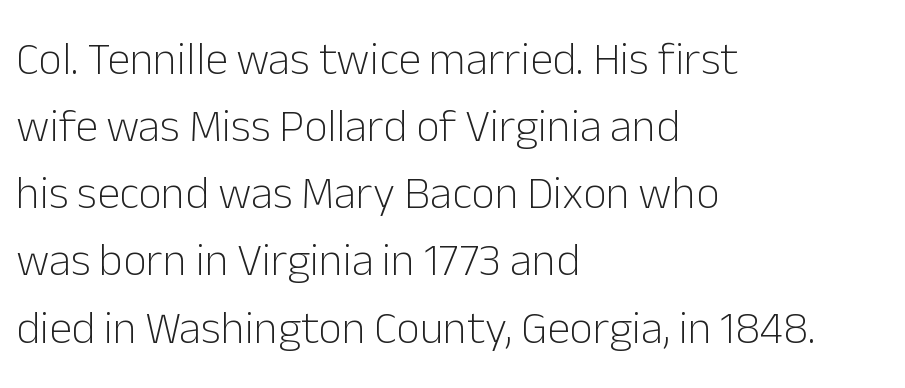
Q: Is the text bold? A: No.
Q: Is the text italic (slanted)? A: No, it is upright.
Q: Is the typeface a serif or a sans-serif typeface? A: Sans-serif.
Q: Is the text underlined? A: No.
Q: How is the paragraph aligned? A: Left-aligned.
Q: Is the spacing between letters normal or unusually wide? A: Normal.
Q: Is the spacing between lines tight, normal or loose? A: Normal.
Q: Width (condensed, normal, or wide)? A: Normal.
Q: Stroke contrast? A: Low.
Q: x-height? A: Medium.
Q: Monospaced? A: No.
